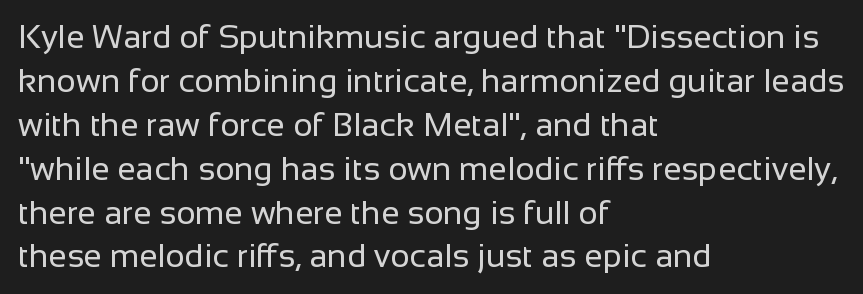
Q: Is the text bold? A: No.
Q: Is the text italic (slanted)? A: No, it is upright.
Q: Is the typeface a serif or a sans-serif typeface? A: Sans-serif.
Q: Is the text underlined? A: No.
Q: How is the paragraph aligned? A: Left-aligned.
Q: Is the spacing between letters normal or unusually wide? A: Normal.
Q: Is the spacing between lines tight, normal or loose? A: Normal.
Q: Width (condensed, normal, or wide)? A: Normal.
Q: Stroke contrast? A: Low.
Q: x-height? A: Medium.
Q: Monospaced? A: No.
